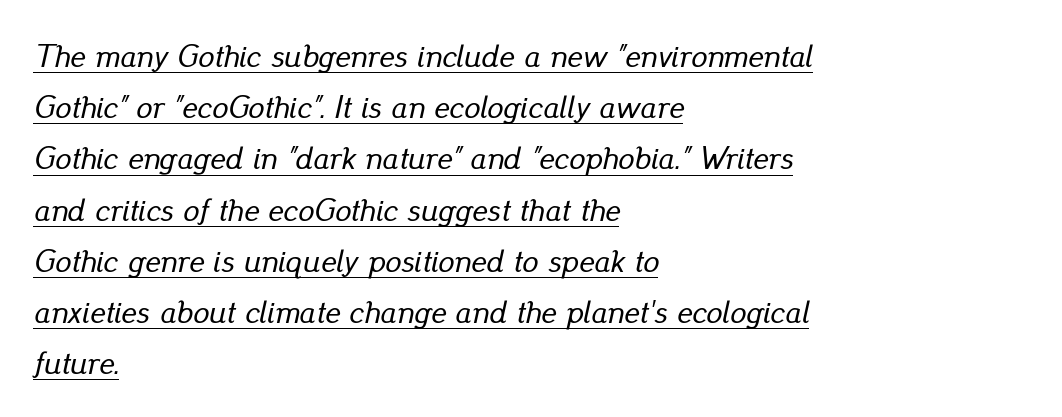
Q: Is the text italic (slanted)? A: Yes, it leans right by about 13 degrees.
Q: Is the text underlined? A: Yes.
Q: How is the paragraph aligned? A: Left-aligned.
Q: Is the spacing between letters normal or unusually wide? A: Normal.
Q: Is the spacing between lines tight, normal or loose? A: Normal.
Q: Width (condensed, normal, or wide)? A: Normal.
Q: Stroke contrast? A: Low.
Q: x-height? A: Small.
Q: Monospaced? A: No.
